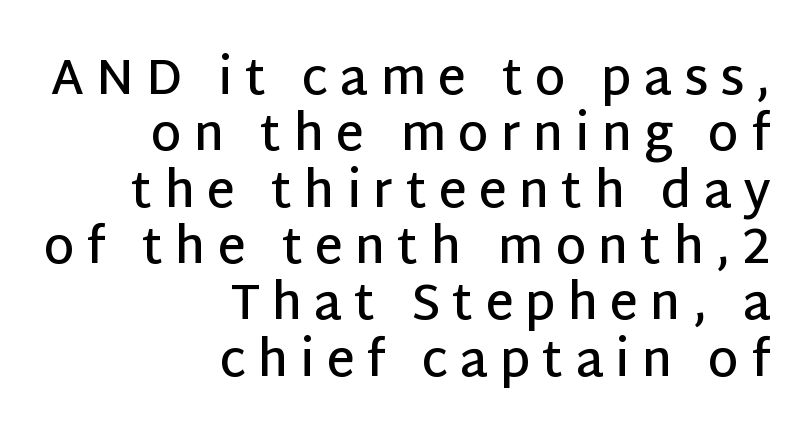
The image shows 49 px semibold sans-serif type, upright; set right-aligned, tight line spacing (1.15x), unusually wide letter spacing (+0.24 em), not underlined; low stroke contrast and a large x-height.
